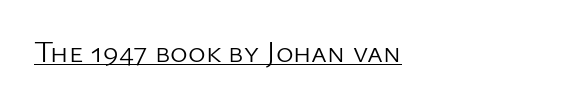
The image shows 30 px light sans-serif type, upright; set left-aligned, normal letter spacing, underlined; low stroke contrast and a medium x-height.
